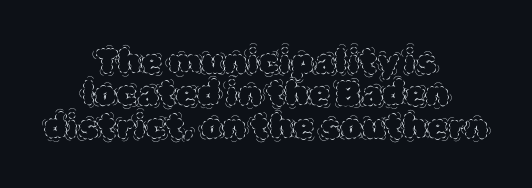
The image shows 34 px thin type, upright; set centered, tight line spacing (0.95x), normal letter spacing, not underlined; a large x-height.
